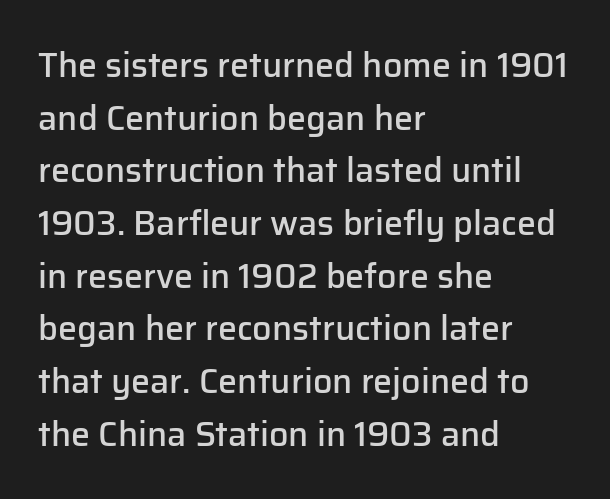
Q: Is the text bold? A: Semi-bold.
Q: Is the text italic (slanted)? A: No, it is upright.
Q: Is the typeface a serif or a sans-serif typeface? A: Sans-serif.
Q: Is the text underlined? A: No.
Q: How is the paragraph aligned? A: Left-aligned.
Q: Is the spacing between letters normal or unusually wide? A: Normal.
Q: Is the spacing between lines tight, normal or loose? A: Normal.
Q: Width (condensed, normal, or wide)? A: Normal.
Q: Stroke contrast? A: Low.
Q: x-height? A: Medium.
Q: Monospaced? A: No.
